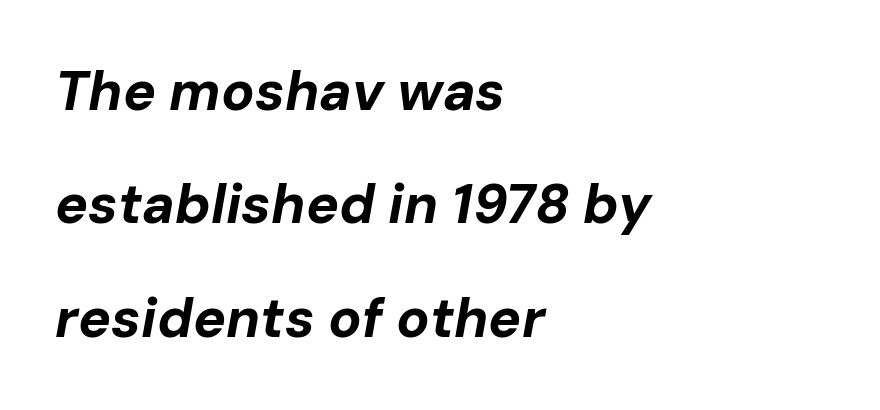
{"italic": "yes", "lean": "right", "slant_degrees": 10, "bold": "yes", "weight": "bold", "width": "normal", "stroke_contrast": "low", "x_height": "medium", "monospaced": "no", "underline": "no", "align": "left", "line_spacing": "loose", "line_spacing_ratio": 2.06, "letter_spacing": "normal", "letter_spacing_em": 0.0, "glyph_px": 55}
